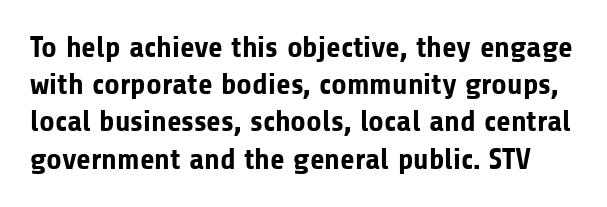
Characters remain perfectly vertical along every line. What weight is shown? A full bold with thick strokes. Here the glyphs are tracked normally, forming tight word shapes. The strip under each line holds only bare page.
